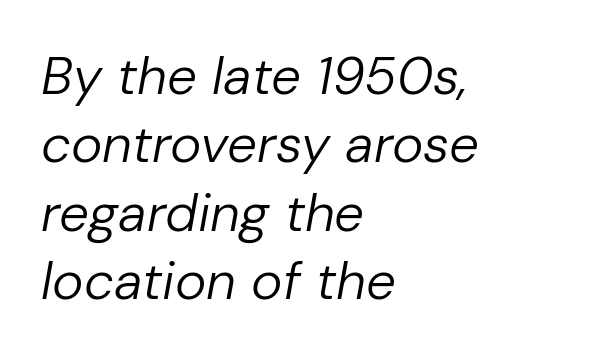
Whoever set this chose a conventional vertical rhythm. These lines are rendered in a variable-pitch font. The axis of the letterforms is tilted away from vertical. The compositor pushed each line to the left boundary. The strokes are not fattened; the text isn't bold.
